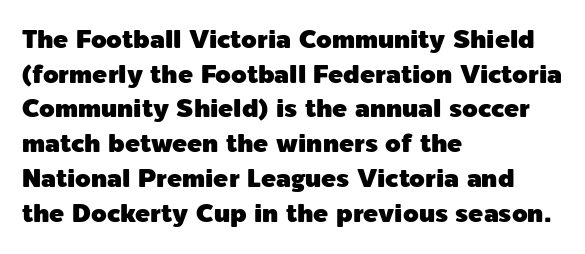
Q: Is the text italic (slanted)? A: No, it is upright.
Q: Is the text underlined? A: No.
Q: How is the paragraph aligned? A: Left-aligned.
Q: Is the spacing between letters normal or unusually wide? A: Normal.
Q: Is the spacing between lines tight, normal or loose? A: Normal.
